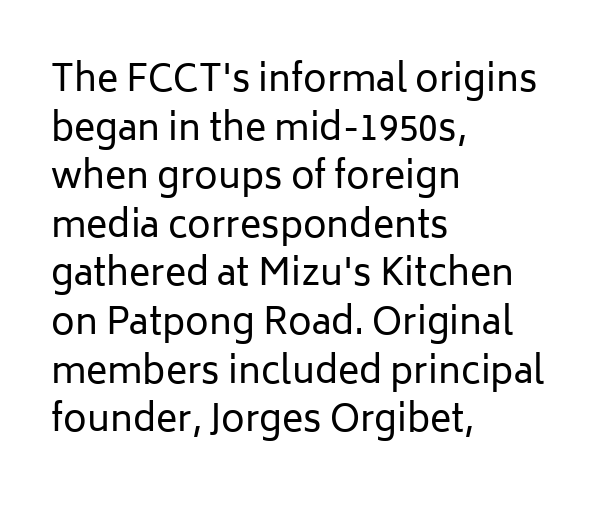
The image shows 36 px regular-weight sans-serif type, upright; set left-aligned, normal line spacing (1.35x), normal letter spacing, not underlined; low stroke contrast and a medium x-height.
